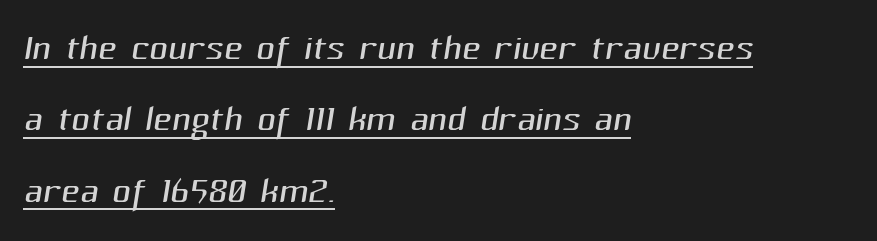
The image shows 51 px light sans-serif type; set left-aligned, normal line spacing (1.4x), normal letter spacing, underlined; medium stroke contrast and a medium x-height.
